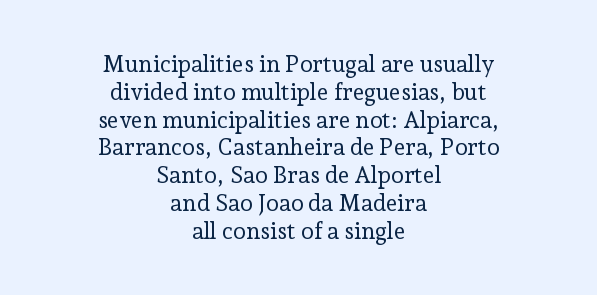
Rendered with straight, roman letterforms. Underline: absent. Between one letter and the next there's only the usual sliver of space. Each line is balanced around a shared central axis.
